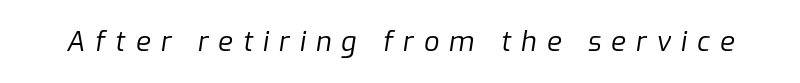
Q: Is the text bold? A: No.
Q: Is the text italic (slanted)? A: Yes, it leans right by about 9 degrees.
Q: Is the text underlined? A: No.
Q: Is the spacing between letters normal or unusually wide? A: Unusually wide.
